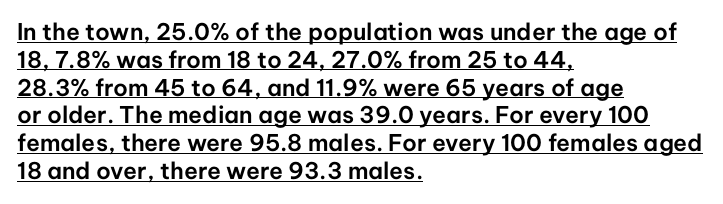
The image shows 23 px text type, upright; set left-aligned, line spacing 1.21x, normal letter spacing, underlined.
